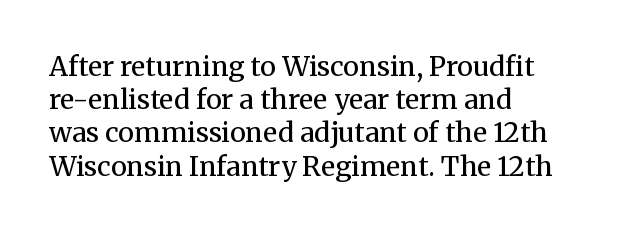
The image shows 27 px text type, upright; set left-aligned, line spacing 1.23x, normal letter spacing, not underlined.
